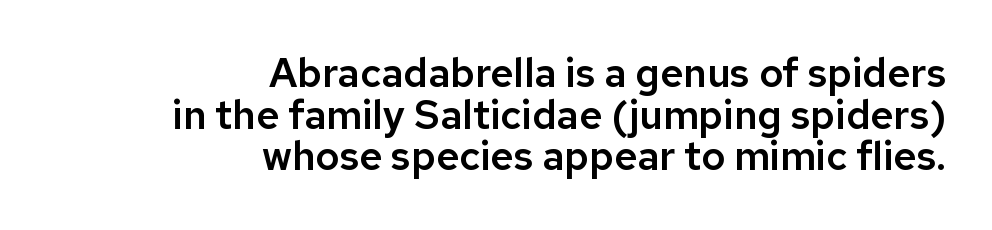
The image shows 40 px sans-serif type, upright; set right-aligned, tight line spacing (1.04x), normal letter spacing, not underlined; low stroke contrast and a medium x-height.
